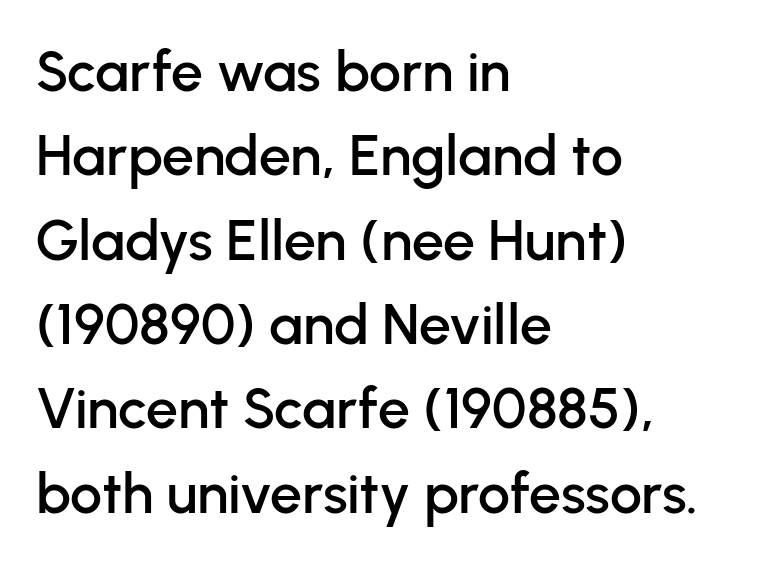
{"serif": "no", "italic": "no", "width": "normal", "stroke_contrast": "low", "x_height": "medium", "monospaced": "no", "underline": "no", "align": "left", "line_spacing": "normal", "line_spacing_ratio": 1.48, "letter_spacing": "normal", "letter_spacing_em": 0.0, "glyph_px": 57}
